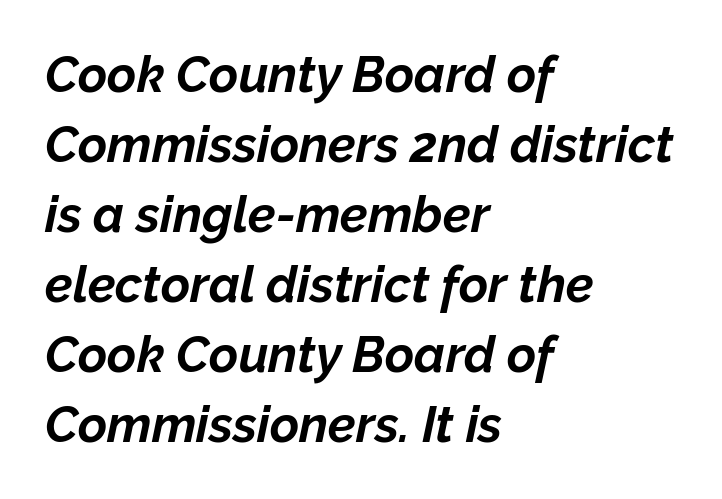
Q: Is the text bold? A: Yes.
Q: Is the text italic (slanted)? A: Yes, it leans right by about 12 degrees.
Q: Is the text underlined? A: No.
Q: How is the paragraph aligned? A: Left-aligned.
Q: Is the spacing between letters normal or unusually wide? A: Normal.
Q: Is the spacing between lines tight, normal or loose? A: Normal.
Q: Width (condensed, normal, or wide)? A: Normal.
Q: Stroke contrast? A: Low.
Q: x-height? A: Medium.
Q: Monospaced? A: No.
